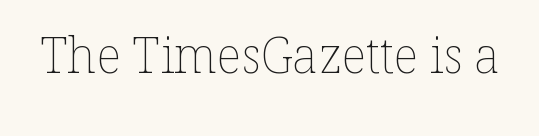
The image shows 49 px thin type, upright; set normal letter spacing, not underlined; low stroke contrast and a medium x-height.
